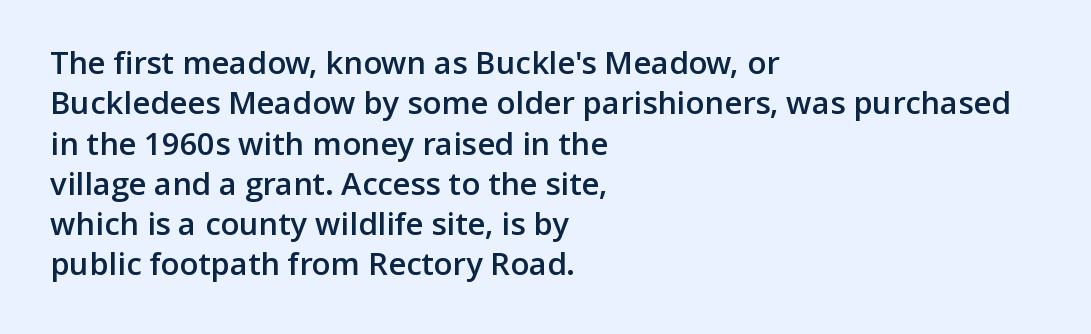
Q: Is the text bold? A: Semi-bold.
Q: Is the text italic (slanted)? A: No, it is upright.
Q: Is the typeface a serif or a sans-serif typeface? A: Sans-serif.
Q: Is the text underlined? A: No.
Q: How is the paragraph aligned? A: Left-aligned.
Q: Is the spacing between letters normal or unusually wide? A: Normal.
Q: Is the spacing between lines tight, normal or loose? A: Normal.
Q: Width (condensed, normal, or wide)? A: Normal.
Q: Stroke contrast? A: Low.
Q: x-height? A: Medium.
Q: Monospaced? A: No.
